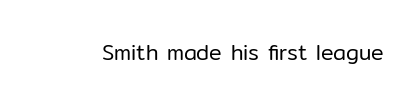
Q: Is the text bold? A: No.
Q: Is the text italic (slanted)? A: No, it is upright.
Q: Is the text underlined? A: No.
Q: Is the spacing between letters normal or unusually wide? A: Normal.
